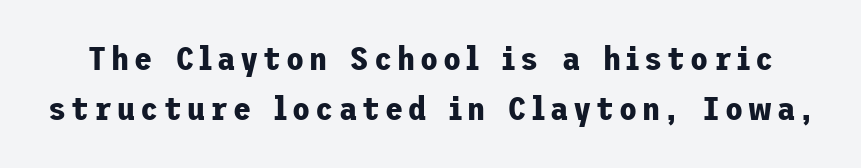
{"serif": "no", "italic": "no", "bold": "yes", "weight": "bold", "width": "normal", "stroke_contrast": "low", "x_height": "medium", "underline": "no", "line_spacing": "normal", "line_spacing_ratio": 1.53, "glyph_px": 33}
